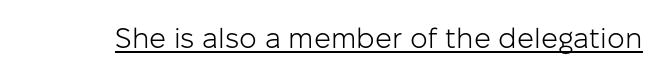
The image shows 28 px light sans-serif type, upright; set normal letter spacing, underlined; low stroke contrast and a medium x-height.
